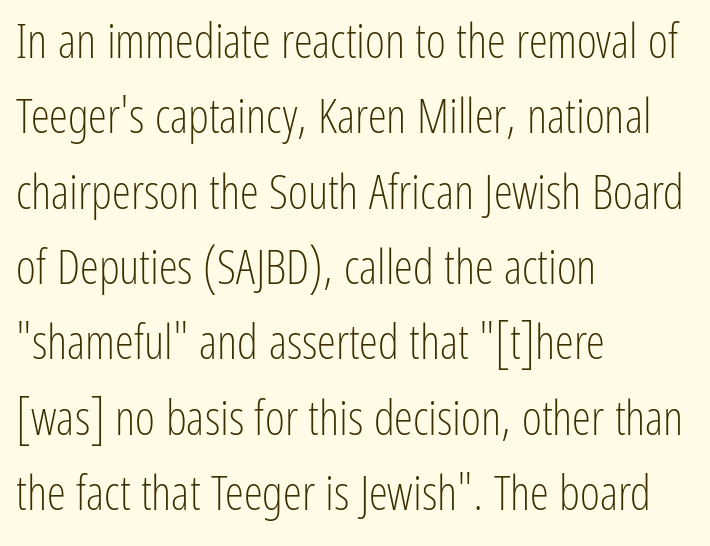
Q: Is the text bold? A: No.
Q: Is the text italic (slanted)? A: No, it is upright.
Q: Is the typeface a serif or a sans-serif typeface? A: Sans-serif.
Q: Is the text underlined? A: No.
Q: How is the paragraph aligned? A: Left-aligned.
Q: Is the spacing between letters normal or unusually wide? A: Normal.
Q: Is the spacing between lines tight, normal or loose? A: Normal.
Q: Width (condensed, normal, or wide)? A: Condensed.
Q: Stroke contrast? A: Low.
Q: x-height? A: Medium.
Q: Monospaced? A: No.
